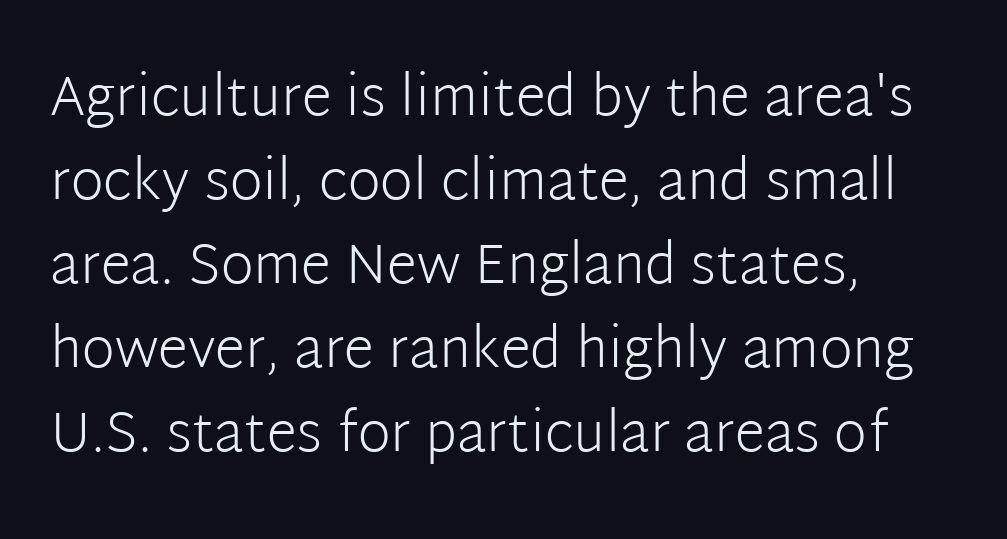
The image shows 56 px light sans-serif type, upright; set left-aligned, normal line spacing (1.5x), normal letter spacing, not underlined; low stroke contrast and a medium x-height.
